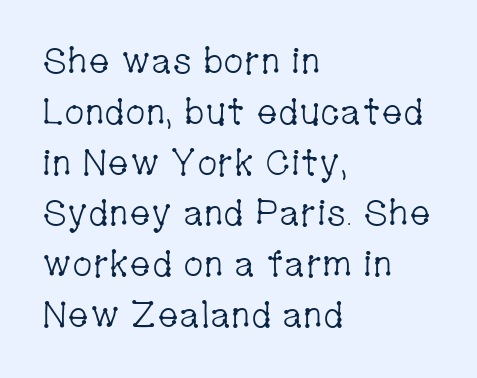
The image shows 36 px light, condensed serif type, upright; set left-aligned, normal line spacing (1.41x), normal letter spacing, not underlined; low stroke contrast and a medium x-height.
